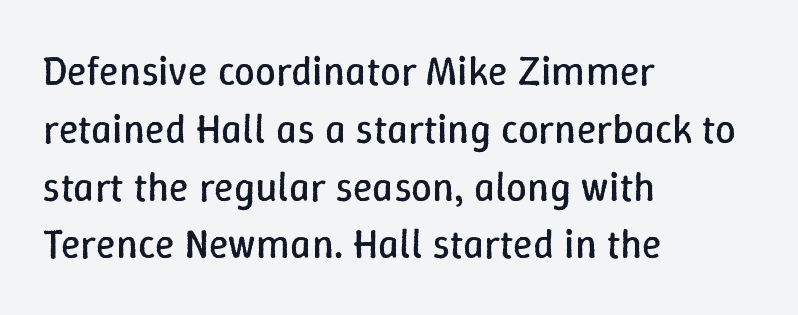
Q: Is the text bold? A: No.
Q: Is the text italic (slanted)? A: No, it is upright.
Q: Is the text underlined? A: No.
Q: How is the paragraph aligned? A: Left-aligned.
Q: Is the spacing between letters normal or unusually wide? A: Normal.
Q: Is the spacing between lines tight, normal or loose? A: Normal.
Q: Width (condensed, normal, or wide)? A: Normal.
Q: Stroke contrast? A: Low.
Q: x-height? A: Medium.
Q: Monospaced? A: No.
